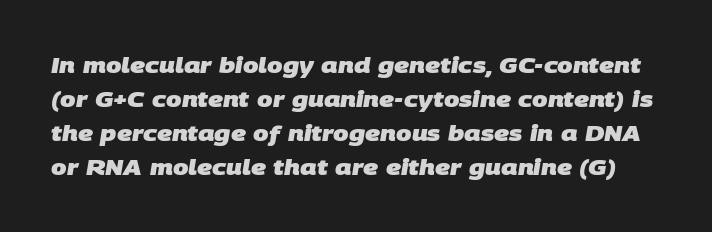
Clear beneath every line of the passage. Line spacing here is normal. The font is running at its bold setting. The rendering keeps characters at their native spacing.
